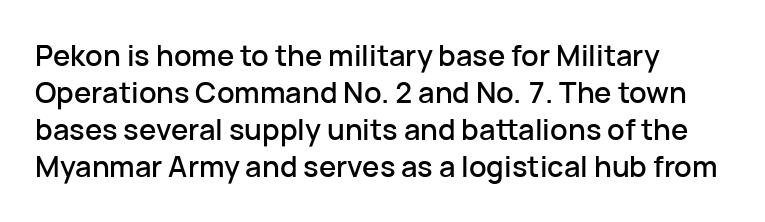
Q: Is the text italic (slanted)? A: No, it is upright.
Q: Is the typeface a serif or a sans-serif typeface? A: Sans-serif.
Q: Is the text underlined? A: No.
Q: How is the paragraph aligned? A: Left-aligned.
Q: Is the spacing between letters normal or unusually wide? A: Normal.
Q: Is the spacing between lines tight, normal or loose? A: Normal.
Q: Width (condensed, normal, or wide)? A: Normal.
Q: Stroke contrast? A: Low.
Q: x-height? A: Medium.
Q: Monospaced? A: No.
